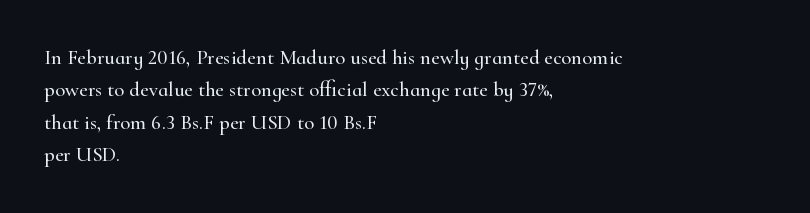
Q: Is the text italic (slanted)? A: No, it is upright.
Q: Is the text underlined? A: No.
Q: How is the paragraph aligned? A: Left-aligned.
Q: Is the spacing between letters normal or unusually wide? A: Normal.
Q: Is the spacing between lines tight, normal or loose? A: Normal.
